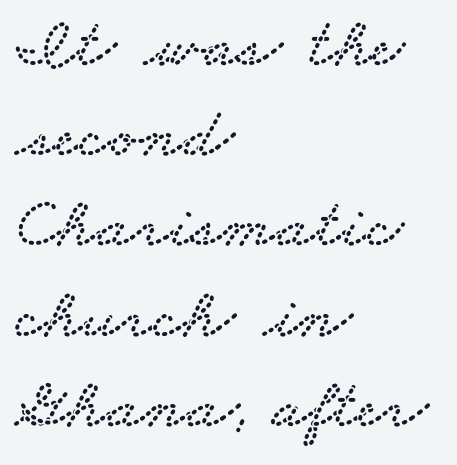
Compared with typical body copy, the letter spacing here is the same. The space directly below the letters is spotless. In CSS terms this would be text-align: left. Regular leading.
